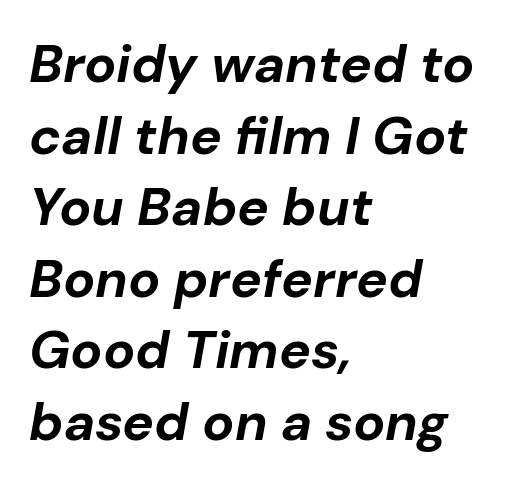
{"italic": "yes", "lean": "right", "slant_degrees": 10, "bold": "yes", "weight": "bold", "width": "normal", "stroke_contrast": "low", "x_height": "medium", "monospaced": "no", "underline": "no", "align": "left", "line_spacing": "normal", "line_spacing_ratio": 1.35, "letter_spacing": "normal", "letter_spacing_em": 0.0, "glyph_px": 53}
